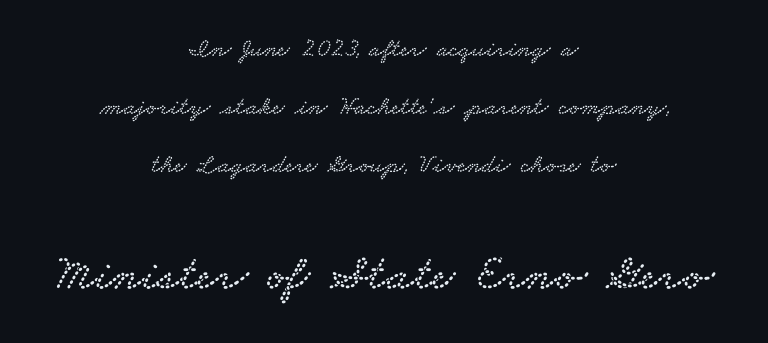
{"width": "wide", "stroke_contrast": "low", "x_height": "small", "monospaced": "no", "underline": "no", "align": "center", "line_spacing": "loose", "line_spacing_ratio": 2.23, "letter_spacing": "normal", "letter_spacing_em": 0.0, "larger_block": "second", "size_ratio": 1.96, "glyph_px": 51}
